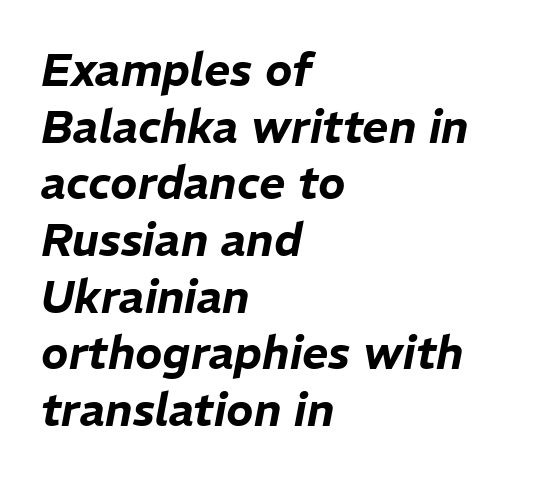
{"italic": "yes", "lean": "right", "slant_degrees": 11, "width": "normal", "stroke_contrast": "low", "x_height": "medium", "monospaced": "no", "underline": "no", "align": "left", "line_spacing": "normal", "line_spacing_ratio": 1.26, "letter_spacing": "normal", "letter_spacing_em": 0.0, "glyph_px": 45}
